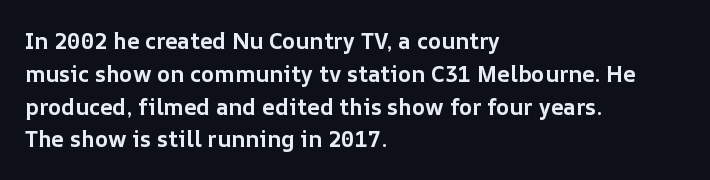
The image shows 22 px bold type, upright; set left-aligned, normal line spacing (1.49x), normal letter spacing, not underlined.
